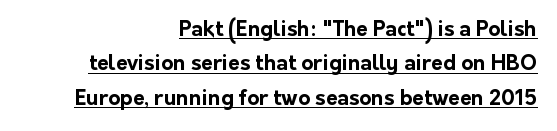
{"italic": "no", "bold": "yes", "underline": "yes", "align": "right", "line_spacing": "normal", "line_spacing_ratio": 1.64, "letter_spacing": "normal", "letter_spacing_em": 0.0, "glyph_px": 21}
